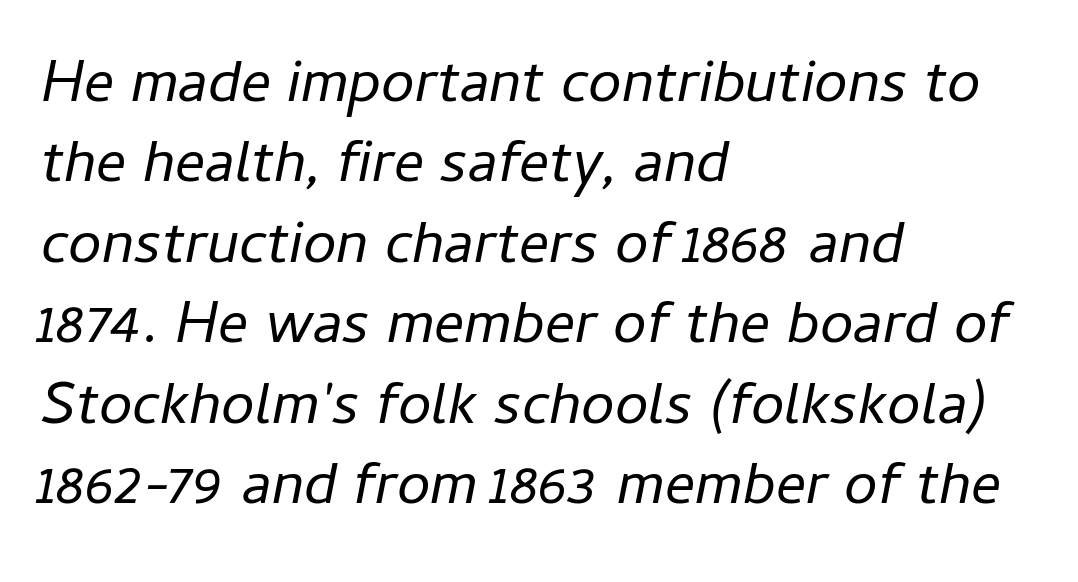
In CSS terms this would be text-align: left. How are the letters spaced? Ordinarily, with no added tracking. This sample has the flowing, uneven cadence of proportional lettering. The font sits on the lighter half of the weight spectrum, regular included. This is oblique type, the kind used for emphasis or titles.
